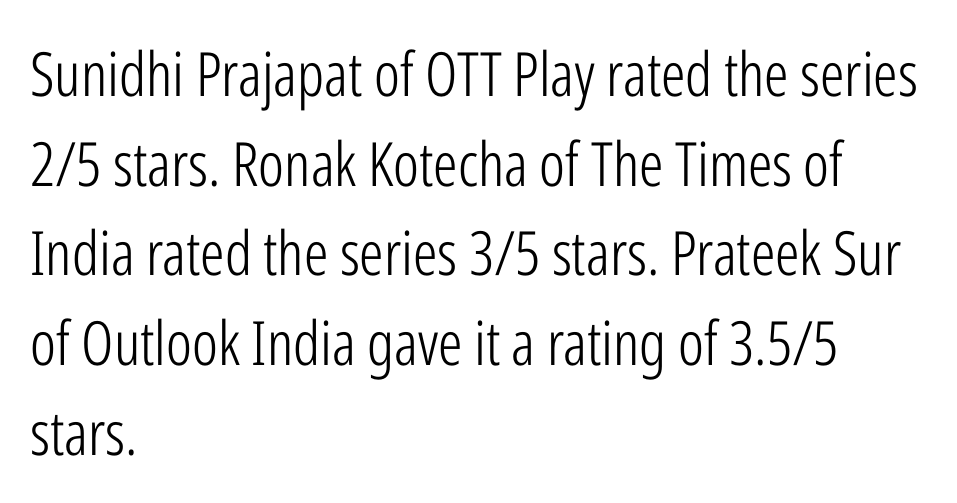
The lettering stays uniformly vertical, giving the passage a roman look. What's the leading like? Ordinary, nothing unusual. The type is set solid horizontally, with unmodified tracking. These lines are rendered in a variable-pitch font. The paragraph shown leans on its left margin.
